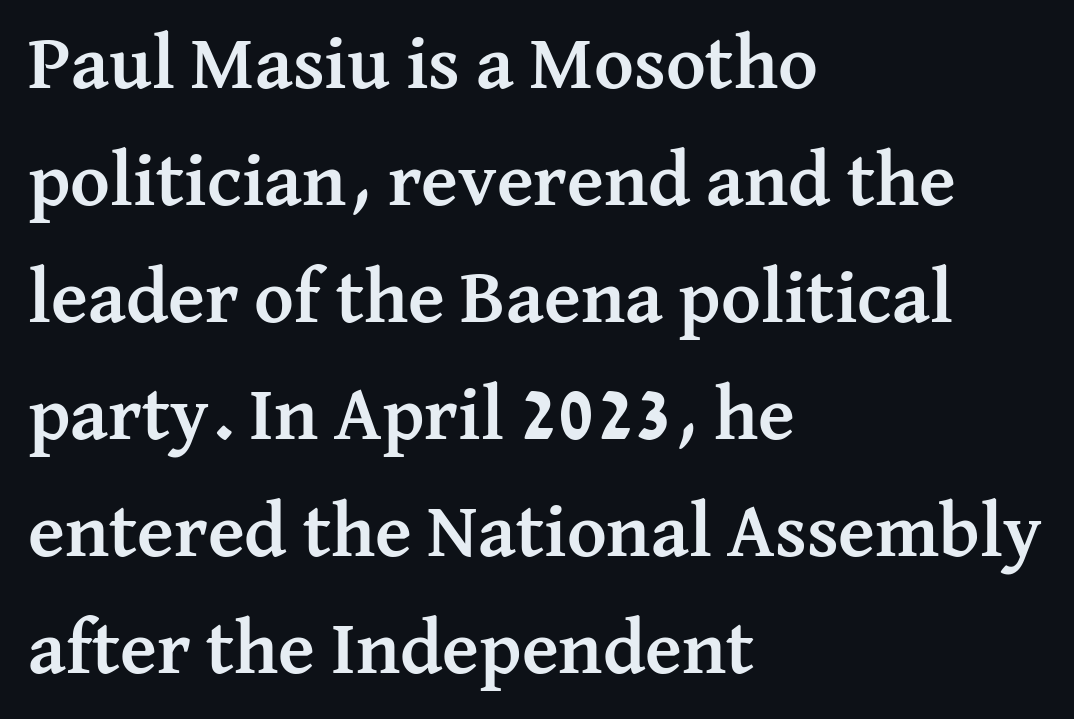
{"serif": "yes", "italic": "no", "bold": "yes", "weight": "semibold", "width": "normal", "stroke_contrast": "medium", "x_height": "medium", "monospaced": "no", "underline": "no", "align": "left", "line_spacing": "normal", "line_spacing_ratio": 1.54, "letter_spacing": "normal", "letter_spacing_em": 0.0, "glyph_px": 76}
